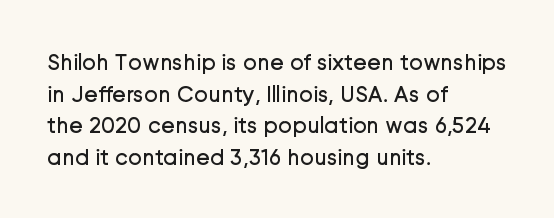
The strokes are not fattened; the text isn't bold. Beneath every word, the page is bare. Every row of glyphs begins at an identical x-position on the left. In terms of posture, this sample is upright.
